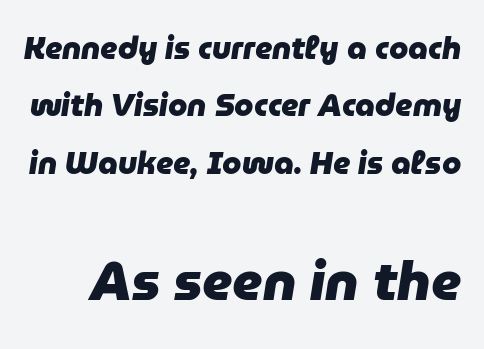
Q: Is the text bold? A: Yes.
Q: Is the text italic (slanted)? A: Yes, it leans right by about 9 degrees.
Q: Is the text underlined? A: No.
Q: Is the spacing between letters normal or unusually wide? A: Normal.
Q: Which block of text is set in a larger size, the first (top) or the second (bottom)? A: The second (bottom) one.
Q: Width (condensed, normal, or wide)? A: Normal.
Q: Stroke contrast? A: Low.
Q: x-height? A: Medium.
Q: Monospaced? A: No.
